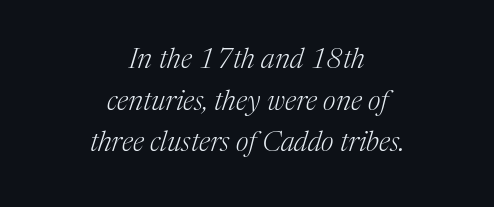
{"serif": "yes", "italic": "yes", "lean": "right", "slant_degrees": 17, "bold": "no", "weight": "light", "width": "normal", "stroke_contrast": "medium", "x_height": "medium", "monospaced": "no", "underline": "no", "align": "center", "line_spacing": "normal", "line_spacing_ratio": 1.49, "letter_spacing": "normal", "letter_spacing_em": 0.0, "glyph_px": 28}
